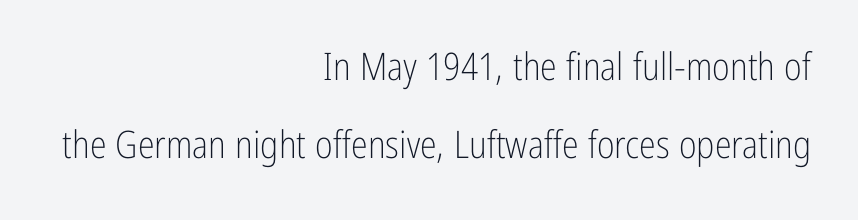
The image shows 38 px light, condensed sans-serif type, upright; set right-aligned, loose line spacing (2.04x), normal letter spacing, not underlined; low stroke contrast and a medium x-height.
